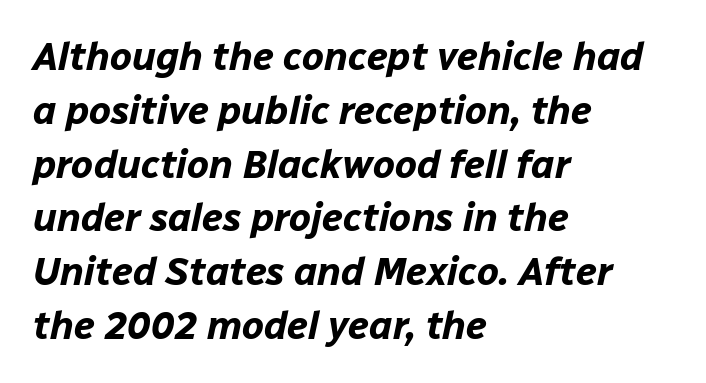
Q: Is the text bold? A: Yes.
Q: Is the text italic (slanted)? A: Yes, it leans right by about 12 degrees.
Q: Is the text underlined? A: No.
Q: How is the paragraph aligned? A: Left-aligned.
Q: Is the spacing between letters normal or unusually wide? A: Normal.
Q: Is the spacing between lines tight, normal or loose? A: Normal.
Q: Width (condensed, normal, or wide)? A: Normal.
Q: Stroke contrast? A: Low.
Q: x-height? A: Medium.
Q: Monospaced? A: No.
